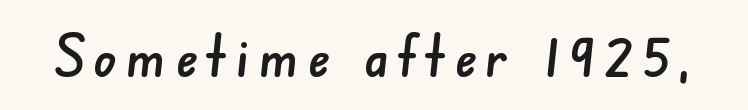
Q: Is the typeface a serif or a sans-serif typeface? A: Sans-serif.
Q: Is the text underlined? A: No.
Q: Width (condensed, normal, or wide)? A: Normal.
Q: Stroke contrast? A: Low.
Q: x-height? A: Small.
Q: Monospaced? A: No.
